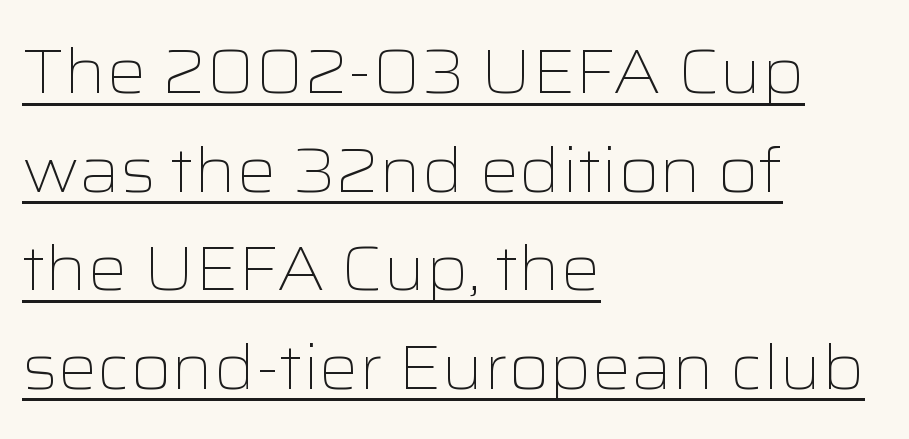
The sample's only ornament is a line tracing under the words. Designer's note — italics off, roman on. Stems here are at most as thick as an everyday book face. This sample keeps an unexceptional amount of space between lines.
